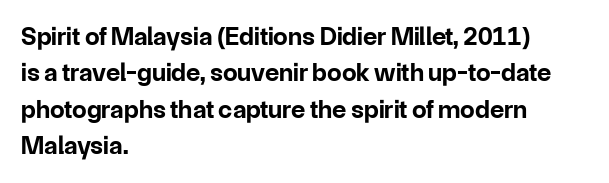
Q: Is the text bold? A: Yes.
Q: Is the text italic (slanted)? A: No, it is upright.
Q: Is the text underlined? A: No.
Q: How is the paragraph aligned? A: Left-aligned.
Q: Is the spacing between letters normal or unusually wide? A: Normal.
Q: Is the spacing between lines tight, normal or loose? A: Normal.
